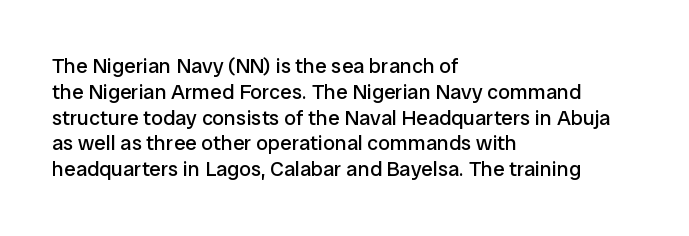
{"italic": "no", "bold": "no", "underline": "no", "align": "left", "line_spacing_ratio": 1.23, "letter_spacing": "normal", "letter_spacing_em": 0.0, "glyph_px": 21}
